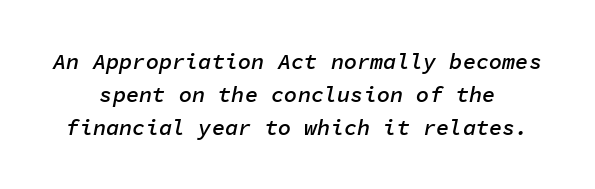
{"italic": "yes", "lean": "right", "slant_degrees": 11, "bold": "semi", "underline": "no", "line_spacing": "normal", "line_spacing_ratio": 1.51, "letter_spacing": "normal", "letter_spacing_em": 0.0, "glyph_px": 22}
